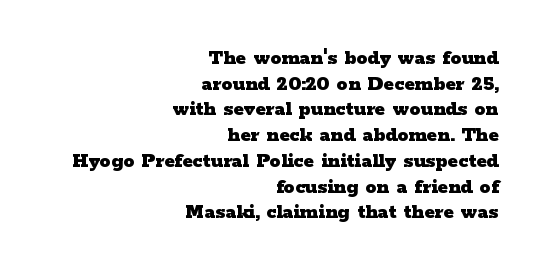
{"italic": "no", "bold": "yes", "underline": "no", "align": "right", "line_spacing_ratio": 1.17, "letter_spacing": "normal", "letter_spacing_em": 0.0, "glyph_px": 22}
